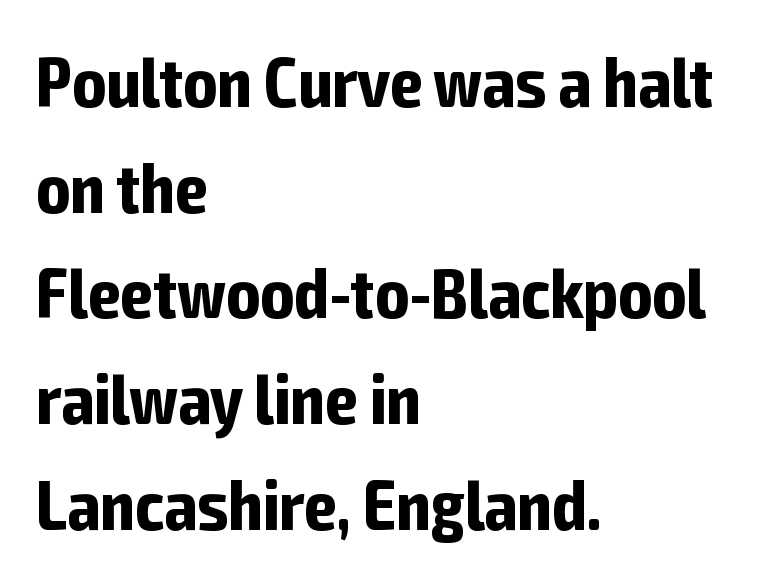
The image shows 70 px bold, condensed sans-serif type, upright; set left-aligned, normal line spacing (1.51x), normal letter spacing, not underlined; low stroke contrast and a medium x-height.
